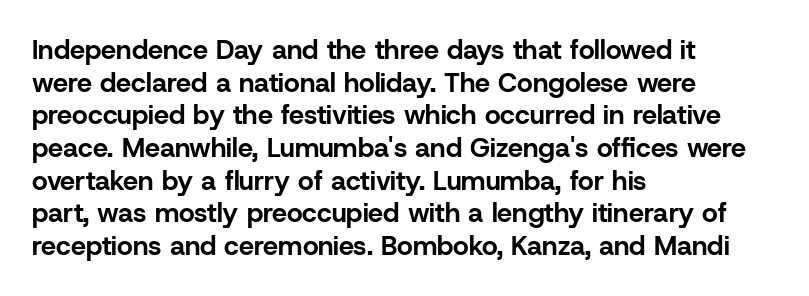
Q: Is the text bold? A: Yes.
Q: Is the text italic (slanted)? A: No, it is upright.
Q: Is the text underlined? A: No.
Q: How is the paragraph aligned? A: Left-aligned.
Q: Is the spacing between letters normal or unusually wide? A: Normal.
